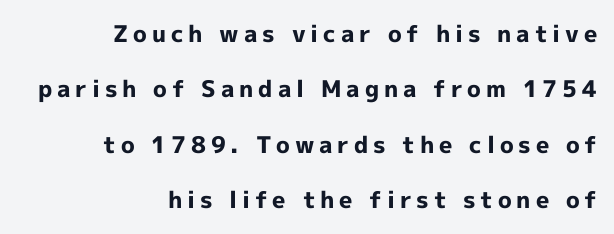
{"italic": "no", "bold": "yes", "underline": "no", "align": "right", "line_spacing": "loose", "line_spacing_ratio": 2.41, "letter_spacing": "wide", "letter_spacing_em": 0.21, "glyph_px": 23}
